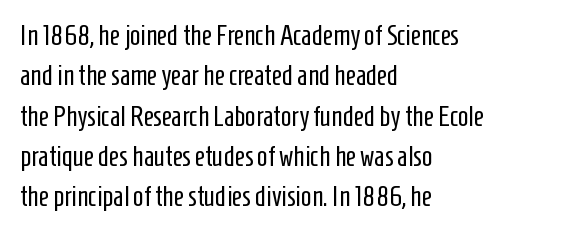
Q: Is the text bold? A: No.
Q: Is the text italic (slanted)? A: No, it is upright.
Q: Is the typeface a serif or a sans-serif typeface? A: Sans-serif.
Q: Is the text underlined? A: No.
Q: How is the paragraph aligned? A: Left-aligned.
Q: Is the spacing between letters normal or unusually wide? A: Normal.
Q: Is the spacing between lines tight, normal or loose? A: Normal.
Q: Width (condensed, normal, or wide)? A: Condensed.
Q: Stroke contrast? A: Low.
Q: x-height? A: Medium.
Q: Monospaced? A: No.
